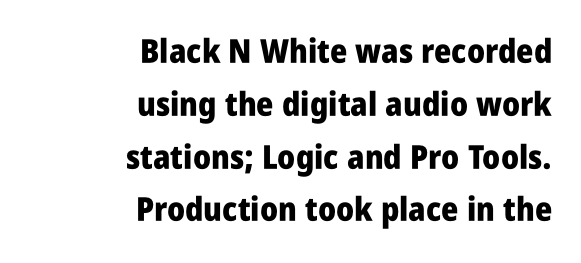
The image shows 33 px heavy, condensed sans-serif type, upright; set right-aligned, normal line spacing (1.6x), normal letter spacing, not underlined; low stroke contrast and a large x-height.
